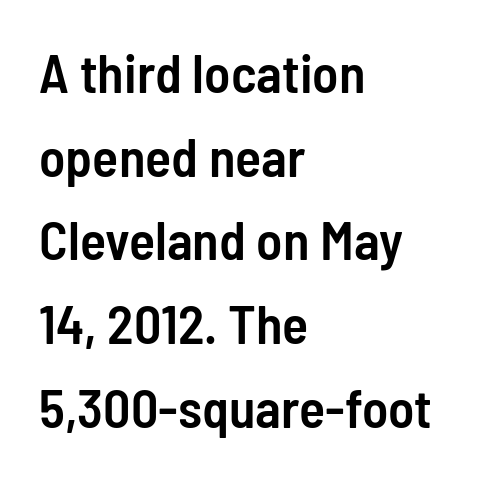
The image shows 54 px semibold, condensed sans-serif type, upright; set left-aligned, normal line spacing (1.55x), normal letter spacing, not underlined; low stroke contrast and a medium x-height.
